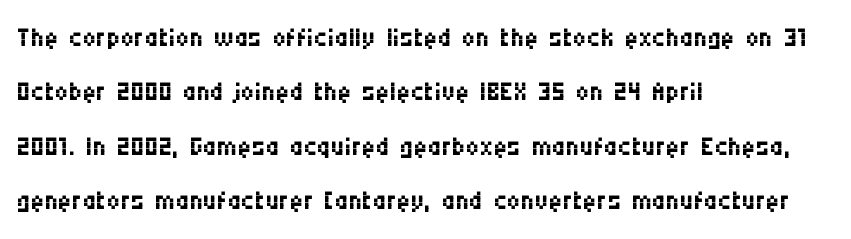
Whoever set this chose a conventional vertical rhythm. Horizontally, the lines are justified to the leading edge only. Anything drawn beneath the words? Only blank space. Nothing unusual about the tracking: characters are spaced as the font intends. Counters stay open thanks to moderate or lighter strokes. Notice how the stems are strictly vertical — no italics here.
